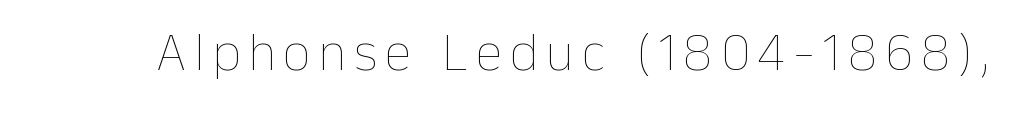
{"italic": "no", "bold": "no", "weight": "thin", "width": "normal", "stroke_contrast": "low", "x_height": "medium", "monospaced": "no", "underline": "no", "glyph_px": 55}
